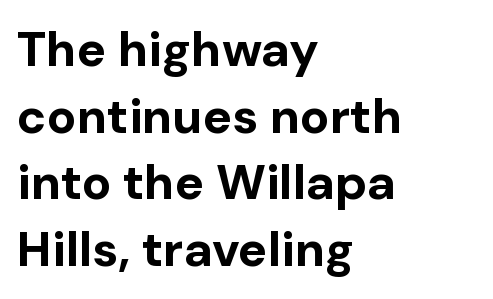
{"serif": "no", "italic": "no", "bold": "yes", "weight": "bold", "width": "normal", "stroke_contrast": "low", "x_height": "medium", "monospaced": "no", "underline": "no", "align": "left", "line_spacing": "normal", "line_spacing_ratio": 1.36, "letter_spacing": "normal", "letter_spacing_em": 0.0, "glyph_px": 49}
